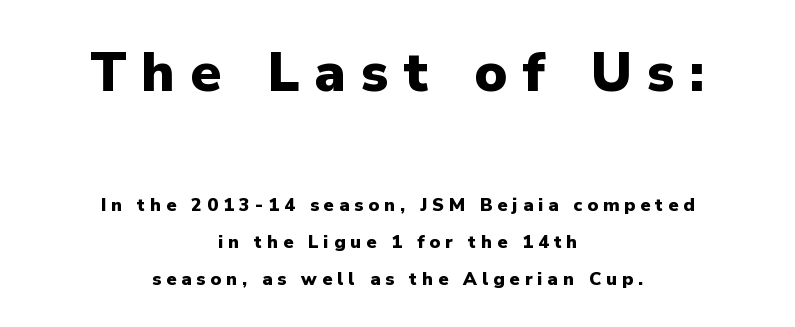
Beneath every word, the page is bare. Stroke terminals: plain, sans-serif. Compared with an ordinary text face, these strokes are far heavier — a full bold. Casual observation: everything's sitting right in the middle. In this sample the first text group is rendered at the bigger scale.
